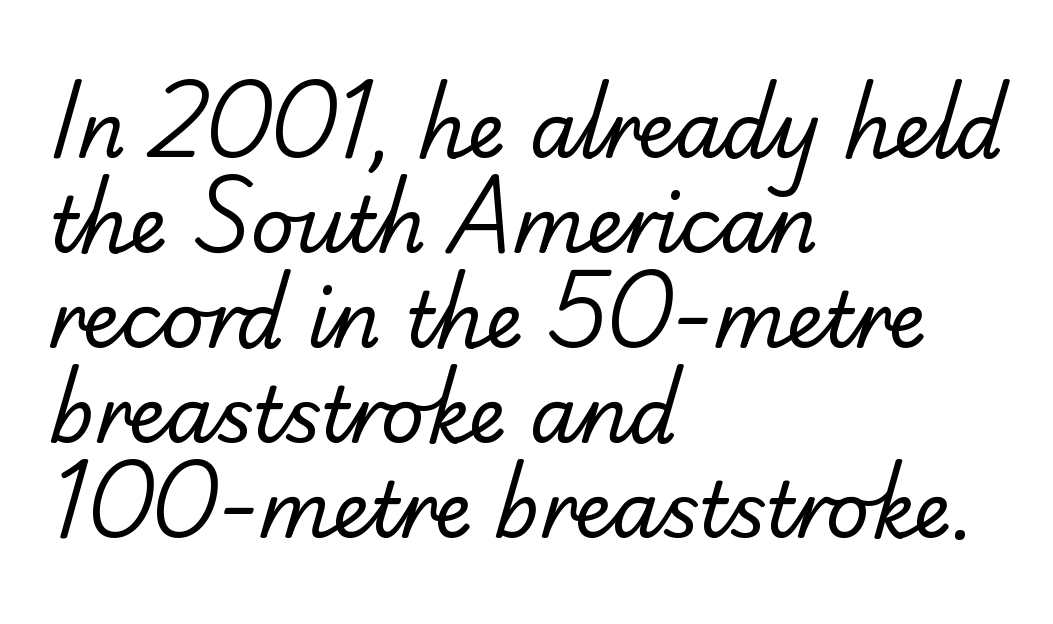
Q: Is the text bold? A: No.
Q: Is the typeface a serif or a sans-serif typeface? A: Sans-serif.
Q: Is the text underlined? A: No.
Q: How is the paragraph aligned? A: Left-aligned.
Q: Is the spacing between letters normal or unusually wide? A: Normal.
Q: Is the spacing between lines tight, normal or loose? A: Normal.
Q: Width (condensed, normal, or wide)? A: Normal.
Q: Stroke contrast? A: Low.
Q: x-height? A: Small.
Q: Monospaced? A: No.
